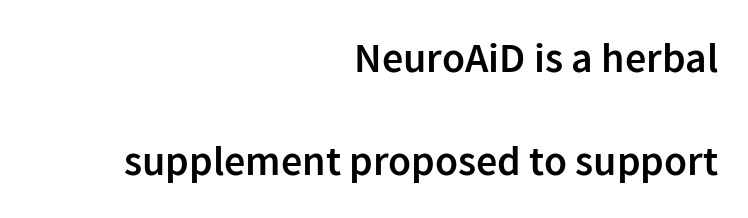
Layout note: lines flush right. If you measured baseline to baseline, you'd find a long distance. This rendering employs a face without finishing strokes, i.e., a sans-serif. This sample has the flowing, uneven cadence of proportional lettering. Anything drawn beneath the words? Only blank space.
